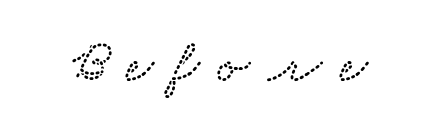
{"width": "wide", "stroke_contrast": "low", "x_height": "small", "monospaced": "no", "underline": "no", "letter_spacing": "wide", "letter_spacing_em": 0.3, "glyph_px": 61}
